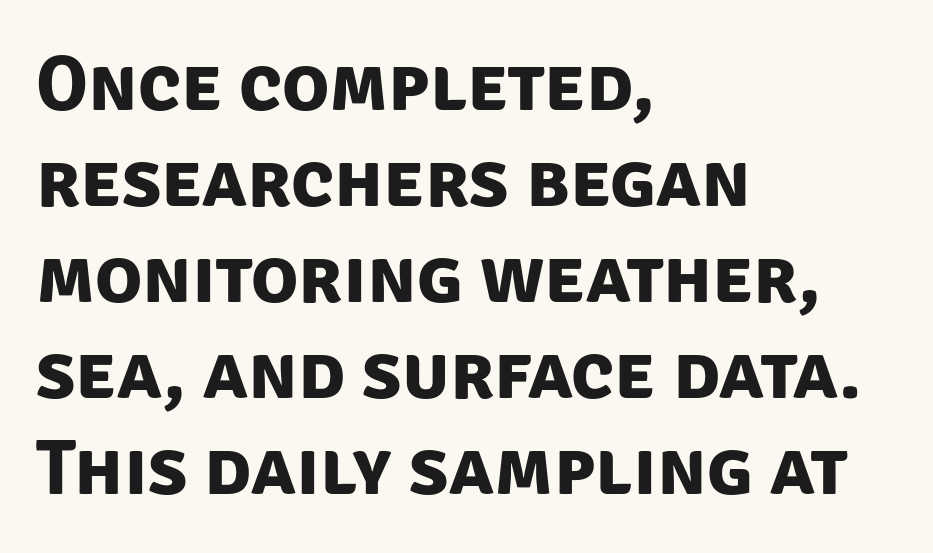
The image shows 78 px bold sans-serif type; set left-aligned, line spacing 1.23x, normal letter spacing, not underlined; low stroke contrast and a large x-height.
